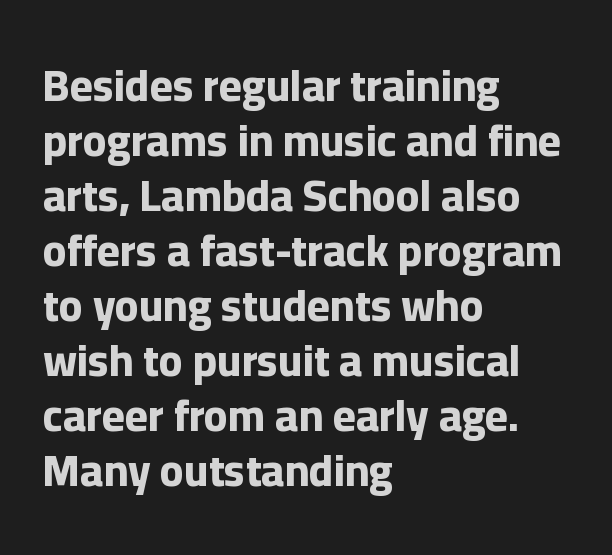
The image shows 44 px bold sans-serif type, upright; set left-aligned, normal line spacing (1.25x), normal letter spacing, not underlined; low stroke contrast and a medium x-height.
